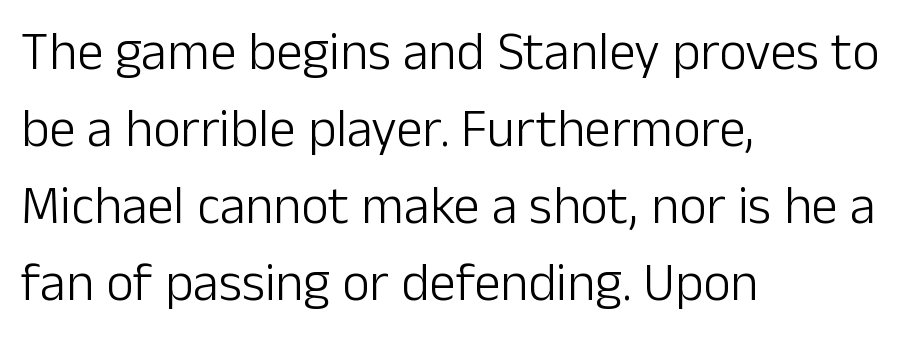
The image shows 53 px light sans-serif type, upright; set left-aligned, normal line spacing (1.45x), normal letter spacing, not underlined; low stroke contrast and a medium x-height.
